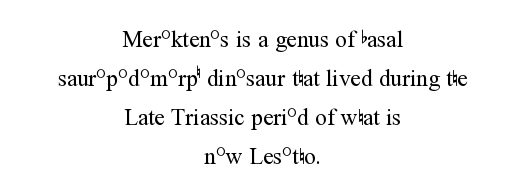
Reading down the block, each line starts at a different indent, mirrored at its end. The specimen omits any rule beneath the text block's lines. Successive baselines arrive at the customary interval. No letter is thick-stroked: the sample isn't bold. Standard letterfit; no display-style spreading of the glyphs. Ordinary non-slanted type is in use.
